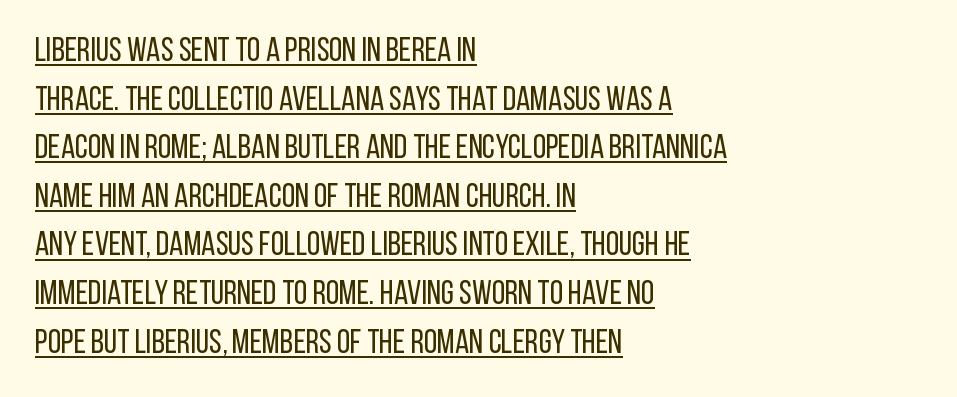
Q: Is the text bold? A: No.
Q: Is the text italic (slanted)? A: No, it is upright.
Q: Is the typeface a serif or a sans-serif typeface? A: Sans-serif.
Q: Is the text underlined? A: Yes.
Q: How is the paragraph aligned? A: Left-aligned.
Q: Is the spacing between letters normal or unusually wide? A: Normal.
Q: Is the spacing between lines tight, normal or loose? A: Normal.
Q: Width (condensed, normal, or wide)? A: Condensed.
Q: Stroke contrast? A: Low.
Q: x-height? A: Large.
Q: Monospaced? A: No.
